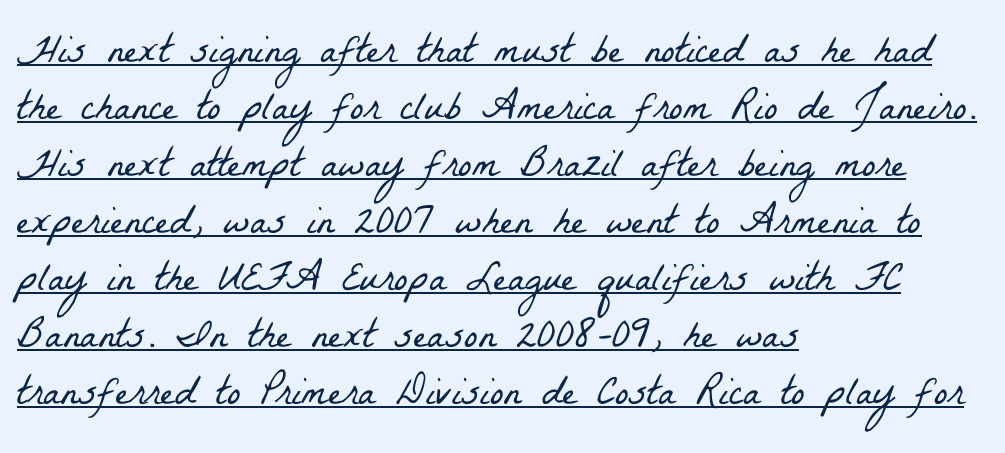
Type style note: has serifs. All the whitespace from short lines collects on the right. Stems and bowls with no extra thickness — not bold. This sample uses plain, unmodified letter spacing. Looks like regular typesetting: each glyph gets only the width it needs.
